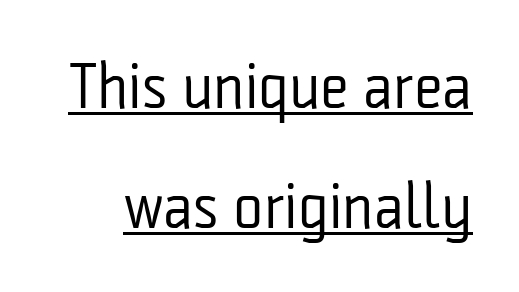
The image shows 64 px regular-weight, condensed sans-serif type, upright; set line spacing 1.88x, normal letter spacing, underlined; low stroke contrast and a medium x-height.
